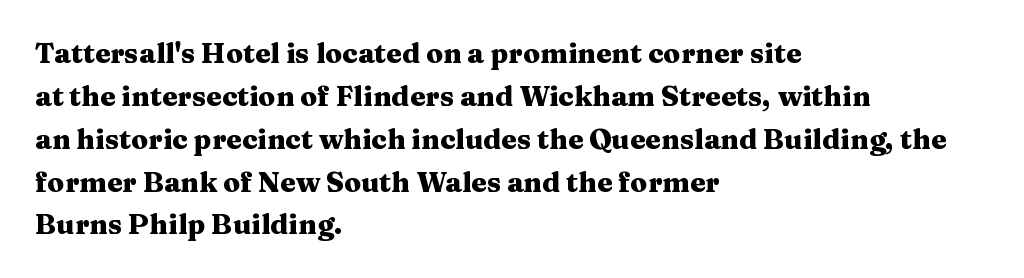
Q: Is the text bold? A: Yes.
Q: Is the text italic (slanted)? A: No, it is upright.
Q: Is the typeface a serif or a sans-serif typeface? A: Serif.
Q: Is the text underlined? A: No.
Q: How is the paragraph aligned? A: Left-aligned.
Q: Is the spacing between letters normal or unusually wide? A: Normal.
Q: Is the spacing between lines tight, normal or loose? A: Normal.
Q: Width (condensed, normal, or wide)? A: Wide.
Q: Stroke contrast? A: Medium.
Q: x-height? A: Medium.
Q: Monospaced? A: No.
